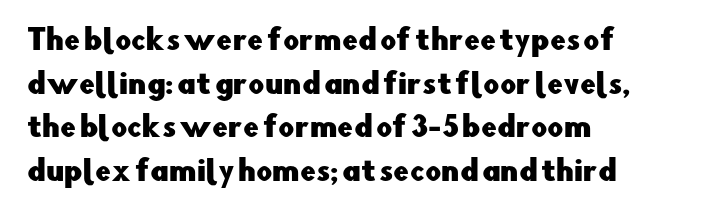
The image shows 28 px sans-serif type, upright; set left-aligned, normal line spacing (1.56x), normal letter spacing, not underlined; low stroke contrast and a small x-height.
